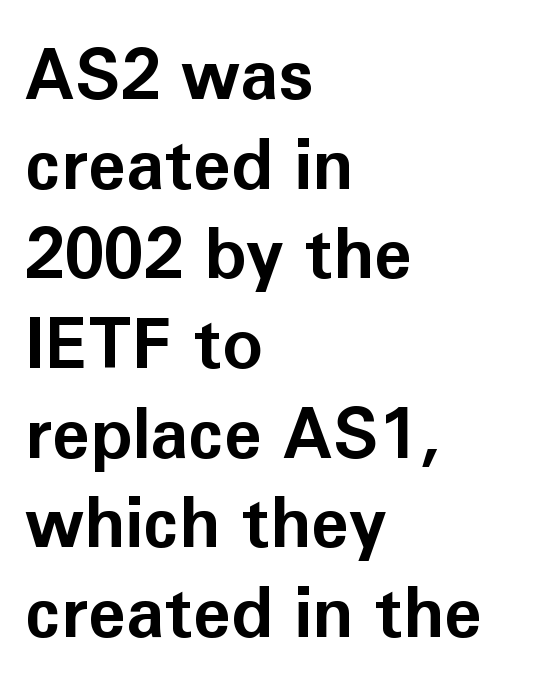
Standard letterfit; no display-style spreading of the glyphs. The font's upright variant was chosen for this text. Lines of text with bare space underneath. Bold? Absolutely — the strokes are thick and heavy. To sum up the face: it is a sans, with no serifs.
